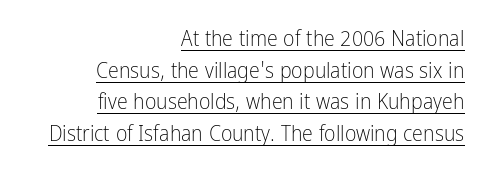
Honestly, the letter spacing is just normal — you wouldn't notice it. The leading is moderate, giving the passage an even texture. No letter is thick-stroked: the sample isn't bold. The glyphs are accompanied by a horizontal stroke just below them. Posture: upright roman.
